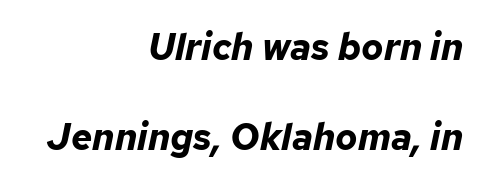
Q: Is the text bold? A: Yes.
Q: Is the text italic (slanted)? A: Yes, it leans right by about 12 degrees.
Q: Is the text underlined? A: No.
Q: How is the paragraph aligned? A: Right-aligned.
Q: Is the spacing between letters normal or unusually wide? A: Normal.
Q: Is the spacing between lines tight, normal or loose? A: Loose.
Q: Width (condensed, normal, or wide)? A: Normal.
Q: Stroke contrast? A: Low.
Q: x-height? A: Medium.
Q: Monospaced? A: No.
